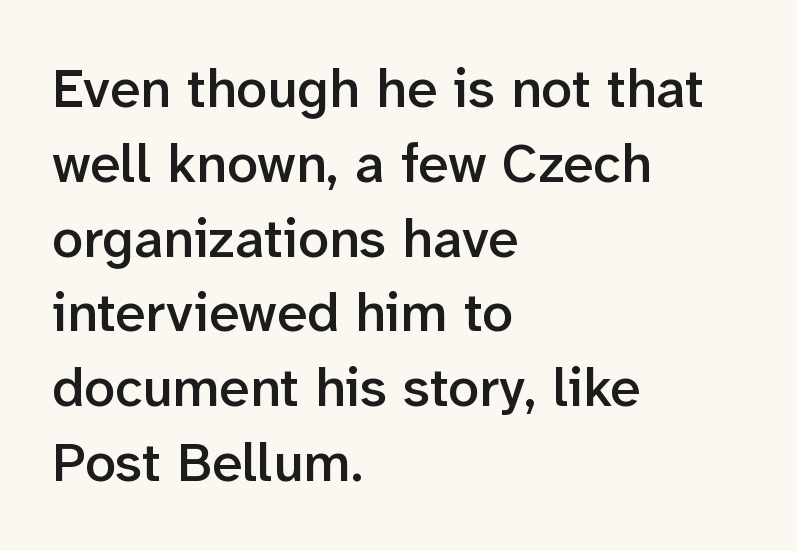
Q: Is the text bold? A: Semi-bold.
Q: Is the text italic (slanted)? A: No, it is upright.
Q: Is the typeface a serif or a sans-serif typeface? A: Sans-serif.
Q: Is the text underlined? A: No.
Q: How is the paragraph aligned? A: Left-aligned.
Q: Is the spacing between letters normal or unusually wide? A: Normal.
Q: Is the spacing between lines tight, normal or loose? A: Normal.
Q: Width (condensed, normal, or wide)? A: Normal.
Q: Stroke contrast? A: Low.
Q: x-height? A: Medium.
Q: Monospaced? A: No.
